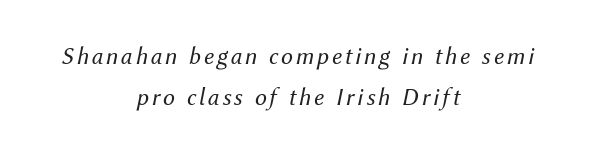
The space between consecutive lines is moderate. The paragraph has two soft edges and a firm central axis. The weight would be labelled regular, book, light, or lighter still. The specimen omits any rule beneath the text block's lines. Slant detected: the letters are inclined.
